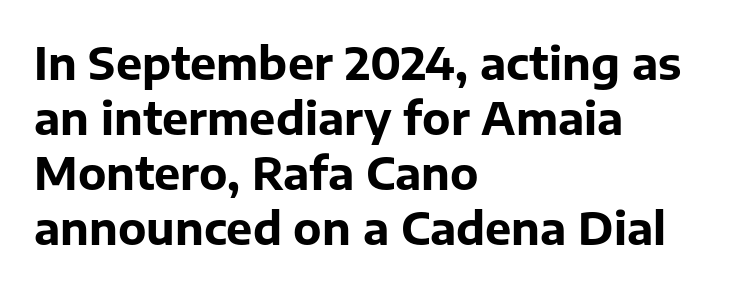
Each word holds together tightly as a unit, with standard inter-letter gaps. Unlike italic type, these characters show no tilt at all. You could not count columns in this text — the font is proportionally spaced. Casual observation: everything's shoved over to the left.
